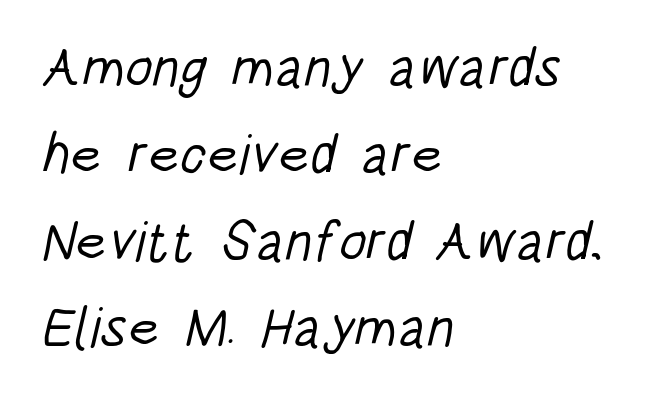
The image shows 56 px light, condensed sans-serif type; set left-aligned, normal line spacing (1.55x), normal letter spacing, not underlined; low stroke contrast and a large x-height.
